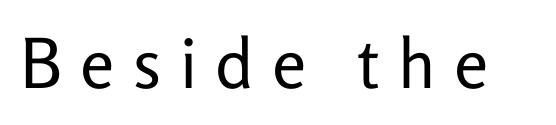
{"serif": "no", "italic": "no", "bold": "no", "weight": "regular", "width": "normal", "stroke_contrast": "low", "x_height": "medium", "monospaced": "no", "underline": "no", "letter_spacing": "wide", "letter_spacing_em": 0.26, "glyph_px": 69}
